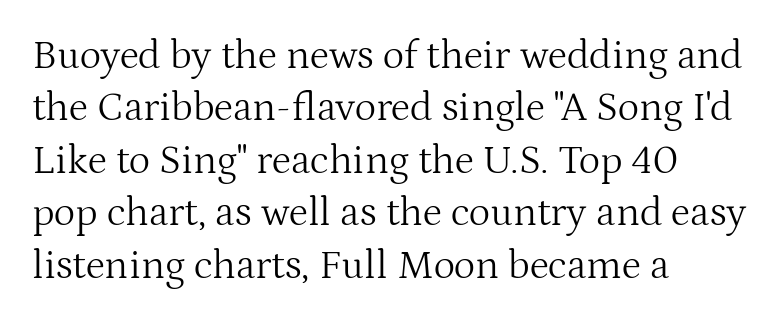
{"serif": "yes", "italic": "no", "bold": "no", "weight": "light", "width": "normal", "stroke_contrast": "medium", "x_height": "medium", "monospaced": "no", "underline": "no", "align": "left", "line_spacing": "normal", "line_spacing_ratio": 1.28, "letter_spacing": "normal", "letter_spacing_em": 0.0, "glyph_px": 41}
